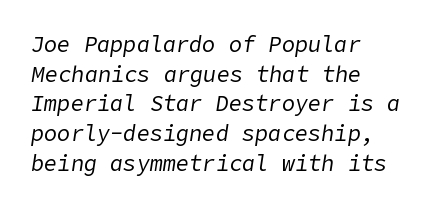
Q: Is the text bold? A: No.
Q: Is the text italic (slanted)? A: Yes, it leans right by about 9 degrees.
Q: Is the text underlined? A: No.
Q: How is the paragraph aligned? A: Left-aligned.
Q: Is the spacing between letters normal or unusually wide? A: Normal.
Q: Is the spacing between lines tight, normal or loose? A: Normal.
